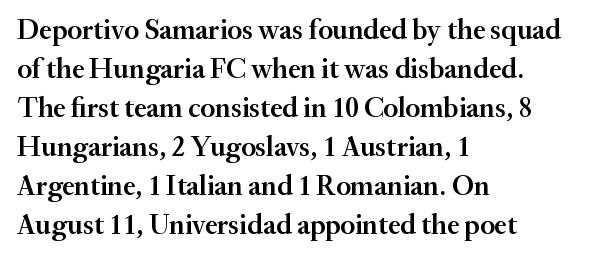
{"serif": "yes", "italic": "no", "bold": "semi", "weight": "semibold", "width": "normal", "stroke_contrast": "medium", "x_height": "small", "monospaced": "no", "underline": "no", "align": "left", "line_spacing": "normal", "line_spacing_ratio": 1.39, "letter_spacing": "normal", "letter_spacing_em": 0.0, "glyph_px": 28}
